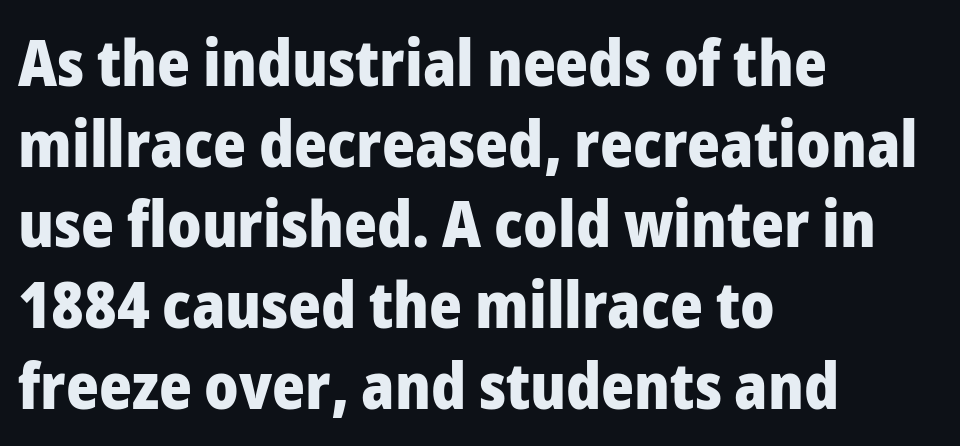
The passage shown is not underscored anywhere. Summary of vertical rhythm: regular, with standard interline spacing. Every character sits straight up, as roman type does. These words are printed bold, with thick strokes throughout. The face used here is rendered with its standard letterfit. The letters advance in unequal steps, a hallmark of proportional type.
